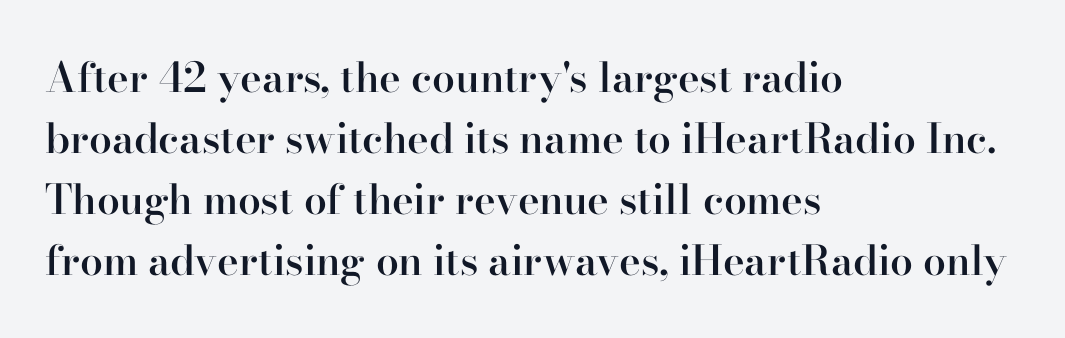
The image shows 41 px semibold serif type, upright; set left-aligned, normal line spacing (1.49x), normal letter spacing, not underlined; high stroke contrast and a small x-height.
